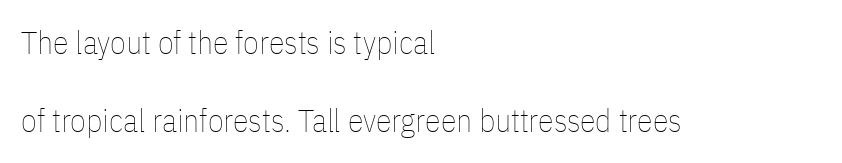
Q: Is the text bold? A: No.
Q: Is the text italic (slanted)? A: No, it is upright.
Q: Is the text underlined? A: No.
Q: How is the paragraph aligned? A: Left-aligned.
Q: Is the spacing between letters normal or unusually wide? A: Normal.
Q: Is the spacing between lines tight, normal or loose? A: Loose.
Q: Width (condensed, normal, or wide)? A: Condensed.
Q: Stroke contrast? A: Low.
Q: x-height? A: Medium.
Q: Monospaced? A: No.
